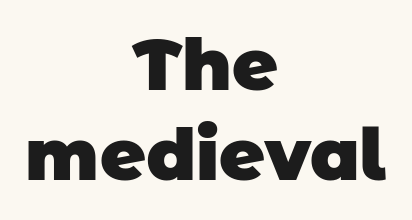
The image shows 71 px heavy sans-serif type; set centered, normal line spacing (1.27x), normal letter spacing, not underlined; low stroke contrast and a large x-height.
